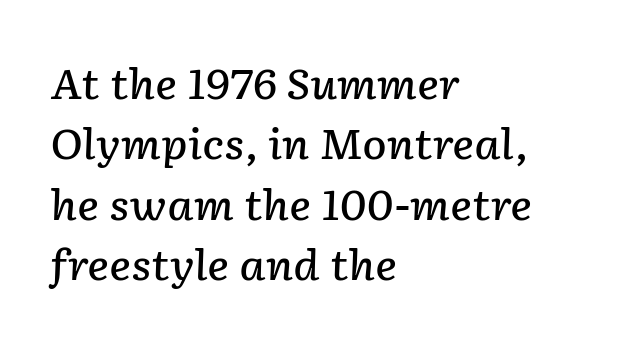
The gaps between neighbouring characters are ordinary and unremarkable. Casual observation: everything's shoved over to the left. A clean baseline with only descenders dipping below it. Normally led — the rows are evenly, conventionally spaced. The axis of the letterforms is tilted away from vertical.
